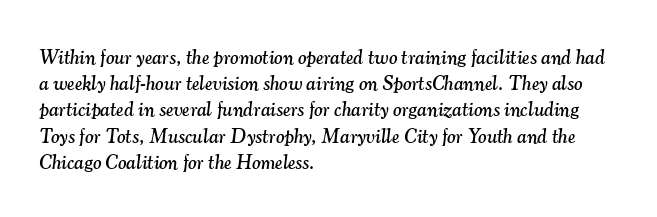
{"italic": "yes", "lean": "right", "slant_degrees": 7, "underline": "no", "align": "left", "line_spacing": "normal", "line_spacing_ratio": 1.31, "letter_spacing": "normal", "letter_spacing_em": 0.0, "glyph_px": 20}
